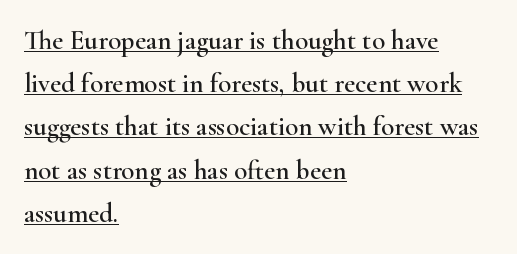
Interline gaps are of average width in this sample. Students, note that the glyphs here touch the page at normal intervals. Does the copy run flush right? No — it runs flush left. Posture: vertical. Descenders here cross a horizontal rule under the line.
